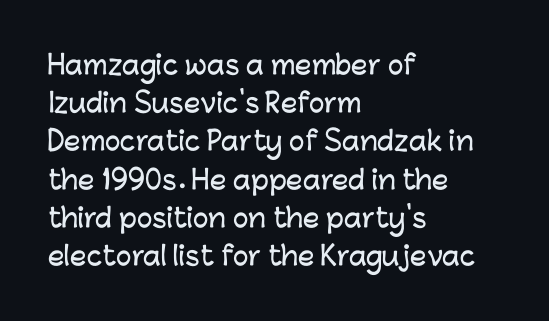
Q: Is the text italic (slanted)? A: No, it is upright.
Q: Is the text underlined? A: No.
Q: How is the paragraph aligned? A: Left-aligned.
Q: Is the spacing between letters normal or unusually wide? A: Normal.
Q: Is the spacing between lines tight, normal or loose? A: Normal.
